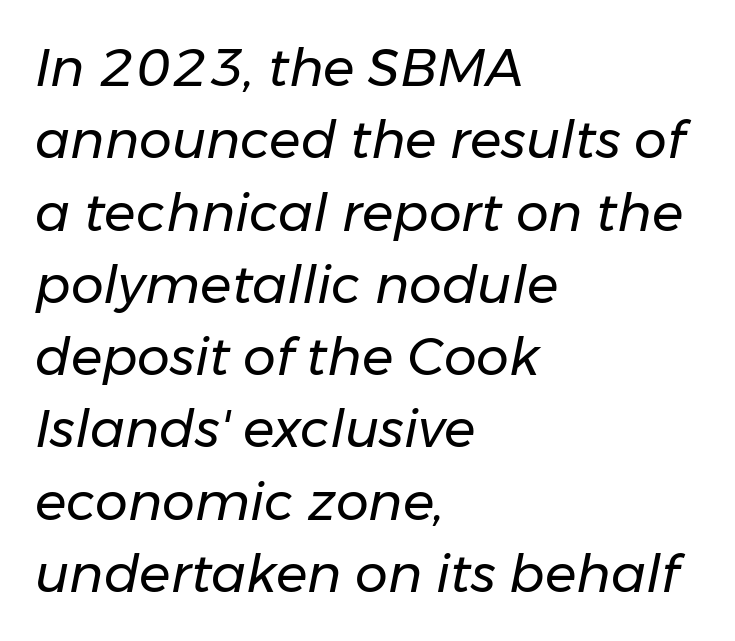
The image shows 52 px regular-weight type, italic (leaning right); set left-aligned, normal line spacing (1.39x), normal letter spacing, not underlined; low stroke contrast and a medium x-height.
